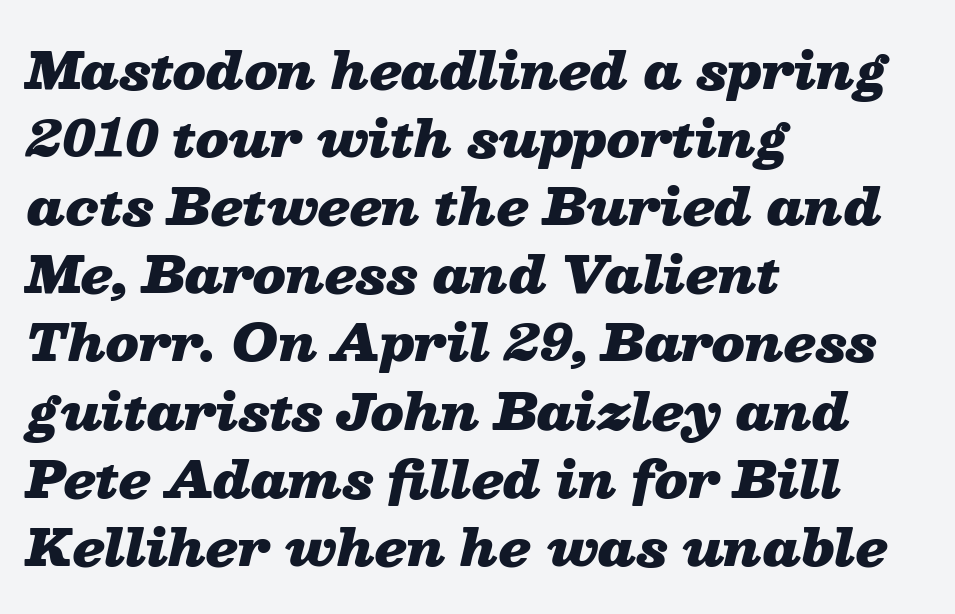
Q: Is the text bold? A: Yes.
Q: Is the text italic (slanted)? A: Yes, it leans right by about 13 degrees.
Q: Is the text underlined? A: No.
Q: How is the paragraph aligned? A: Left-aligned.
Q: Is the spacing between letters normal or unusually wide? A: Normal.
Q: Is the spacing between lines tight, normal or loose? A: Normal.
Q: Width (condensed, normal, or wide)? A: Wide.
Q: Stroke contrast? A: Low.
Q: x-height? A: Medium.
Q: Monospaced? A: No.
